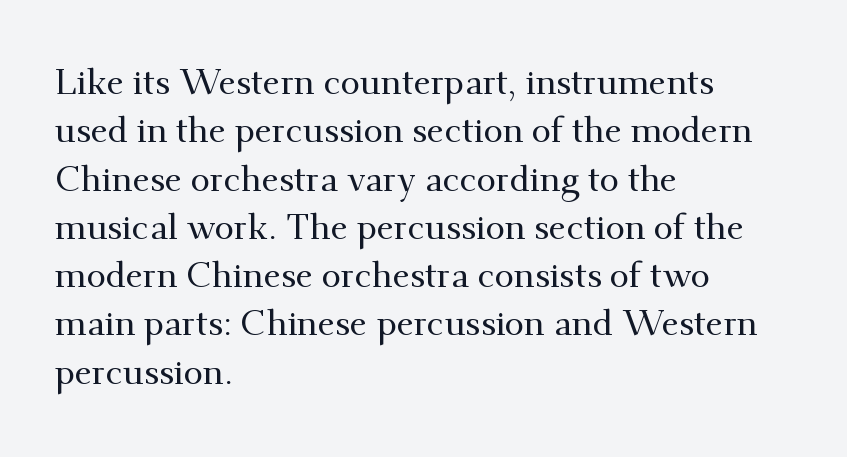
The image shows 35 px serif type, upright; set left-aligned, normal line spacing (1.38x), normal letter spacing, not underlined; medium stroke contrast and a small x-height.
